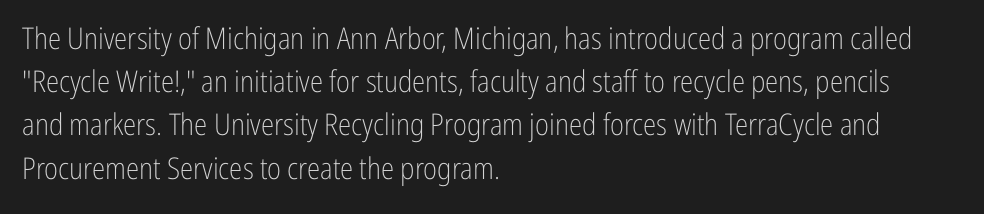
Upright lettering throughout. The space beneath each line is pristine and unruled. Honestly, the letter spacing is just normal — you wouldn't notice it. The designer went with a sans here, leaving each stem footless. Vertical stems look standard width or narrower in stroke.
